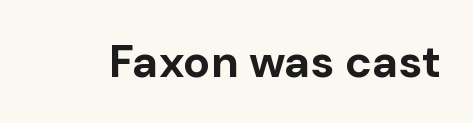
{"serif": "no", "italic": "no", "bold": "yes", "weight": "bold", "width": "normal", "stroke_contrast": "low", "x_height": "medium", "monospaced": "no", "underline": "no", "letter_spacing": "normal", "letter_spacing_em": 0.0, "glyph_px": 45}
